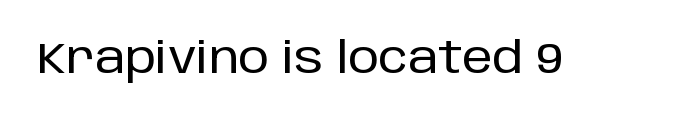
{"serif": "no", "italic": "no", "width": "normal", "stroke_contrast": "low", "x_height": "large", "monospaced": "no", "underline": "no", "letter_spacing": "normal", "letter_spacing_em": 0.0, "glyph_px": 44}
